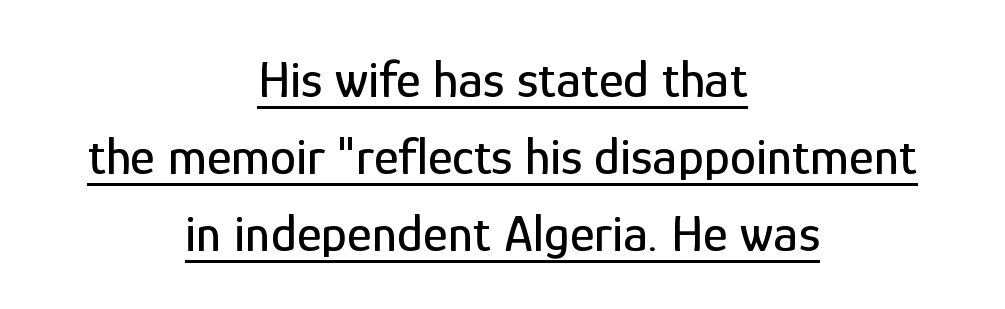
{"serif": "no", "italic": "no", "width": "condensed", "stroke_contrast": "low", "x_height": "medium", "monospaced": "no", "underline": "yes", "align": "center", "line_spacing": "normal", "line_spacing_ratio": 1.45, "letter_spacing": "normal", "letter_spacing_em": 0.0, "glyph_px": 53}
